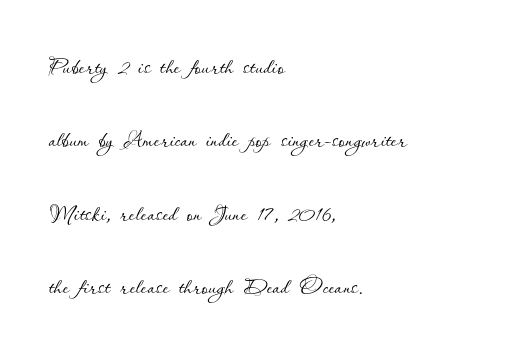
Vertically, the passage feels expansive, rows floating well apart. This is not heavy type; no bold has been used. You could not count columns in this text — the font is proportionally spaced. These lines stack with their left ends in a neat column. The tracking reads as untouched default to a designer's eye.
